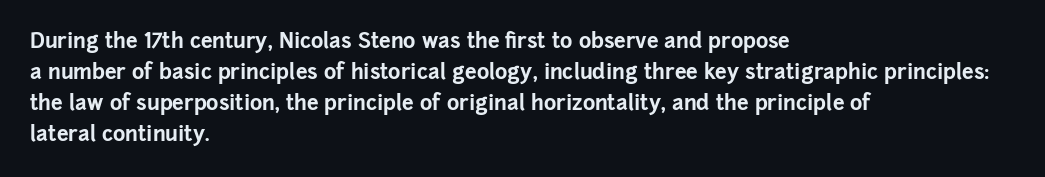
Q: Is the text bold? A: Yes.
Q: Is the text italic (slanted)? A: No, it is upright.
Q: Is the text underlined? A: No.
Q: How is the paragraph aligned? A: Left-aligned.
Q: Is the spacing between letters normal or unusually wide? A: Normal.
Q: Is the spacing between lines tight, normal or loose? A: Normal.
